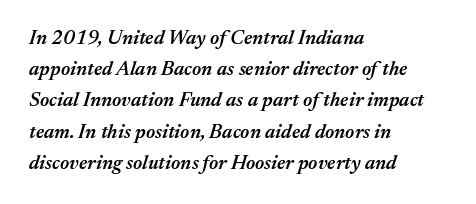
Q: Is the text bold? A: Semi-bold.
Q: Is the text italic (slanted)? A: Yes, it leans right by about 17 degrees.
Q: Is the text underlined? A: No.
Q: How is the paragraph aligned? A: Left-aligned.
Q: Is the spacing between letters normal or unusually wide? A: Normal.
Q: Is the spacing between lines tight, normal or loose? A: Normal.
